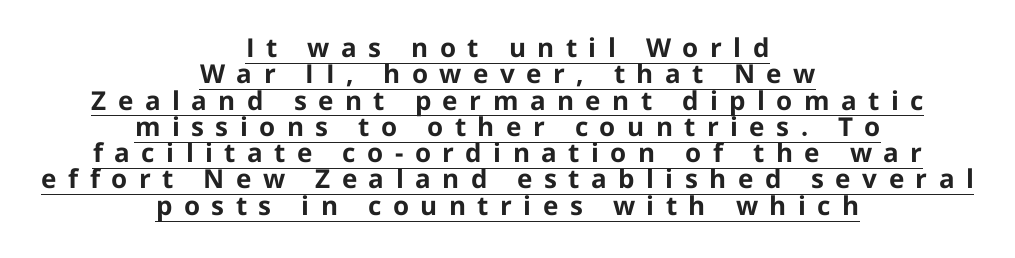
{"italic": "no", "bold": "yes", "underline": "yes", "align": "center", "line_spacing": "tight", "line_spacing_ratio": 1.01, "letter_spacing": "wide", "letter_spacing_em": 0.44, "glyph_px": 26}
